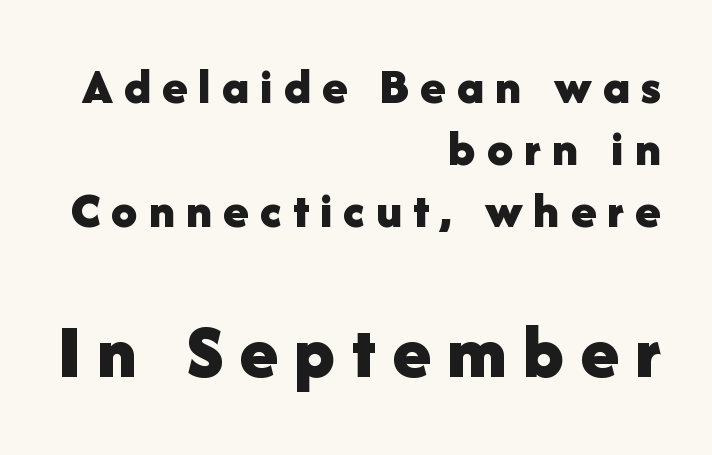
The image shows 78 px bold sans-serif type, upright; set right-aligned, line spacing 1.19x, unusually wide letter spacing (+0.21 em), not underlined; the second (bottom) block is 1.5x larger; low stroke contrast and a medium x-height.
